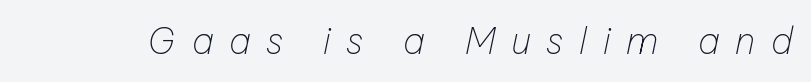
{"italic": "yes", "lean": "right", "slant_degrees": 12, "bold": "no", "weight": "thin", "width": "normal", "stroke_contrast": "low", "x_height": "medium", "monospaced": "no", "underline": "no", "letter_spacing": "wide", "letter_spacing_em": 0.44, "glyph_px": 36}
